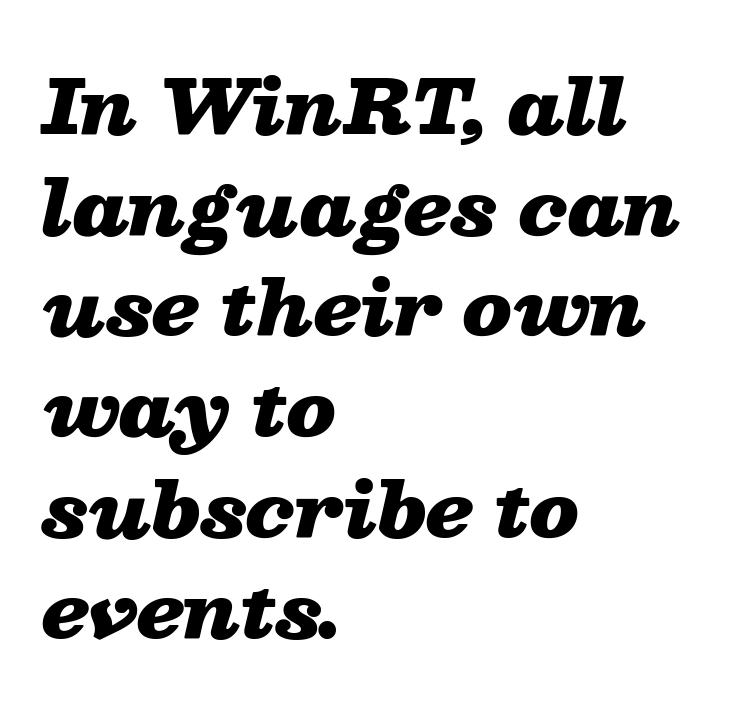
The image shows 73 px heavy, wide type, italic (leaning right); set left-aligned, normal line spacing (1.38x), normal letter spacing, not underlined; low stroke contrast and a medium x-height.
